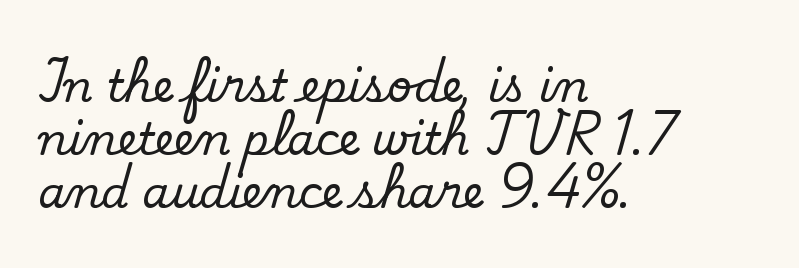
Q: Is the text italic (slanted)? A: Yes.
Q: Is the typeface a serif or a sans-serif typeface? A: Serif.
Q: Is the text underlined? A: No.
Q: How is the paragraph aligned? A: Left-aligned.
Q: Is the spacing between letters normal or unusually wide? A: Normal.
Q: Width (condensed, normal, or wide)? A: Normal.
Q: Stroke contrast? A: Low.
Q: x-height? A: Small.
Q: Monospaced? A: No.
